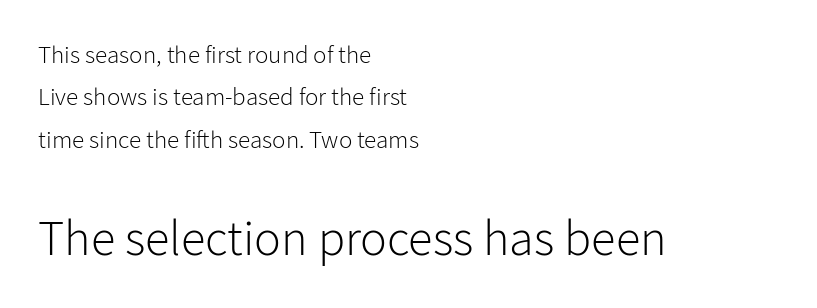
You could not count columns in this text — the font is proportionally spaced. Left-aligned paragraph, ragged on the right. The gaps between neighbouring characters are ordinary and unremarkable. This is roman type, the default non-slanted kind.
